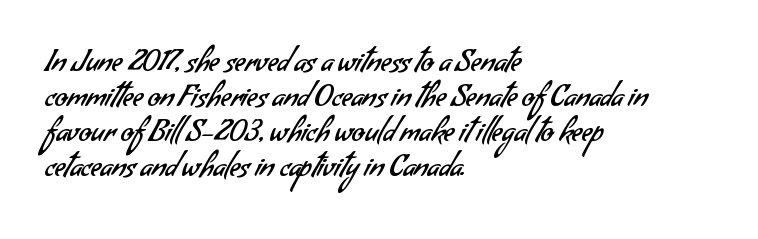
The image shows 29 px regular-weight sans-serif type; set left-aligned, line spacing 1.21x, normal letter spacing, not underlined; low stroke contrast and a small x-height.
